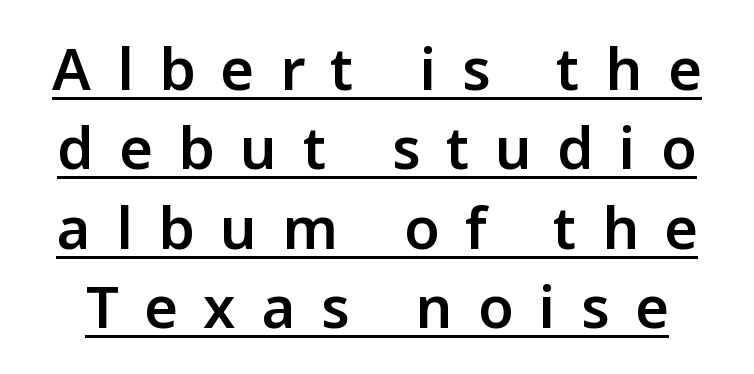
This sample carries an underscore along the baseline area. The face used here is a semibold: visibly heavier than regular, lighter than bold. Ordinary non-slanted type is in use. The tracking jumps out immediately: characters are airy and widely separated.
